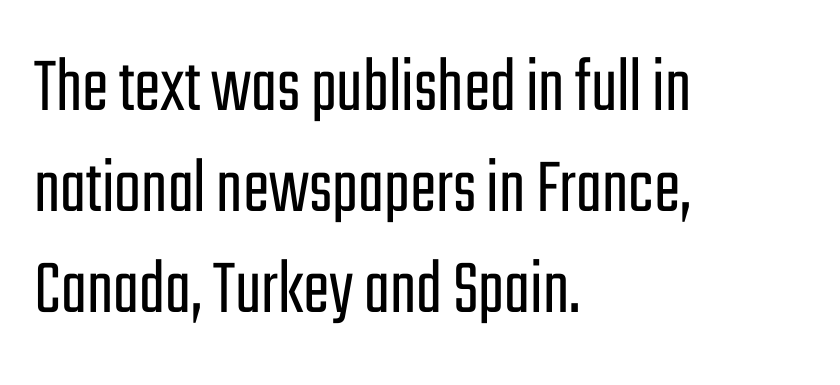
Q: Is the text bold? A: No.
Q: Is the text italic (slanted)? A: No, it is upright.
Q: Is the typeface a serif or a sans-serif typeface? A: Sans-serif.
Q: Is the text underlined? A: No.
Q: How is the paragraph aligned? A: Left-aligned.
Q: Is the spacing between letters normal or unusually wide? A: Normal.
Q: Is the spacing between lines tight, normal or loose? A: Normal.
Q: Width (condensed, normal, or wide)? A: Condensed.
Q: Stroke contrast? A: Low.
Q: x-height? A: Medium.
Q: Monospaced? A: No.
